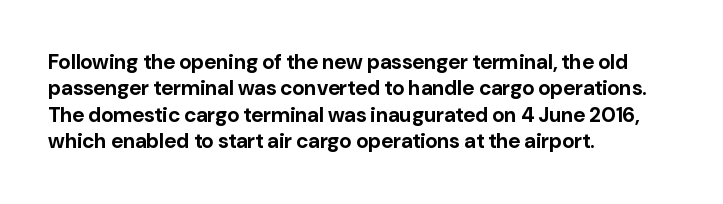
Q: Is the text bold? A: Yes.
Q: Is the text italic (slanted)? A: No, it is upright.
Q: Is the text underlined? A: No.
Q: How is the paragraph aligned? A: Left-aligned.
Q: Is the spacing between letters normal or unusually wide? A: Normal.
Q: Is the spacing between lines tight, normal or loose? A: Normal.
